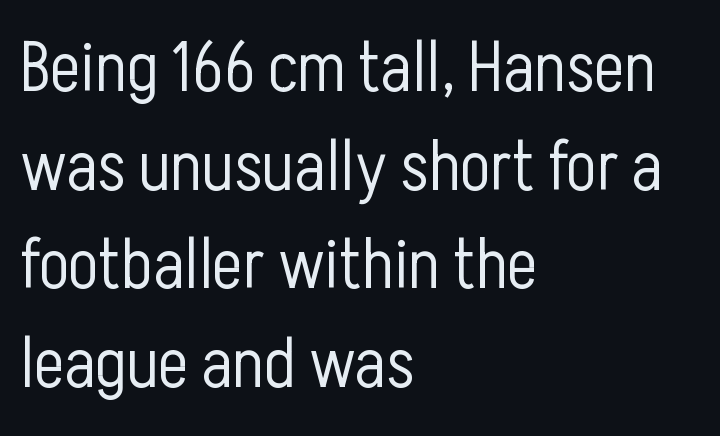
Q: Is the text bold? A: No.
Q: Is the text italic (slanted)? A: No, it is upright.
Q: Is the typeface a serif or a sans-serif typeface? A: Sans-serif.
Q: Is the text underlined? A: No.
Q: How is the paragraph aligned? A: Left-aligned.
Q: Is the spacing between letters normal or unusually wide? A: Normal.
Q: Is the spacing between lines tight, normal or loose? A: Normal.
Q: Width (condensed, normal, or wide)? A: Condensed.
Q: Stroke contrast? A: Low.
Q: x-height? A: Medium.
Q: Monospaced? A: No.
